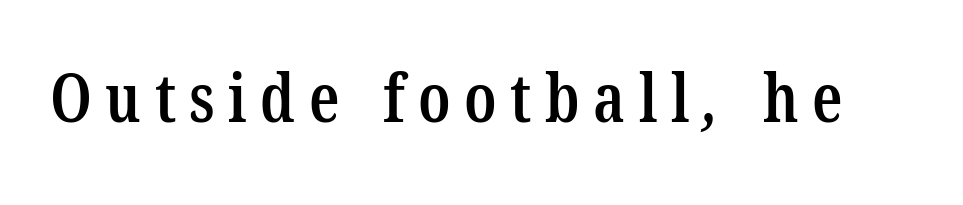
Looks like regular typesetting: each glyph gets only the width it needs. Notice the strokes are somewhat thickened but not fully heavy: this is a semibold. Has an underline been added? It has not. You could only call the tracking loose — the letters float apart. The characters display serif detailing at their extremities.
